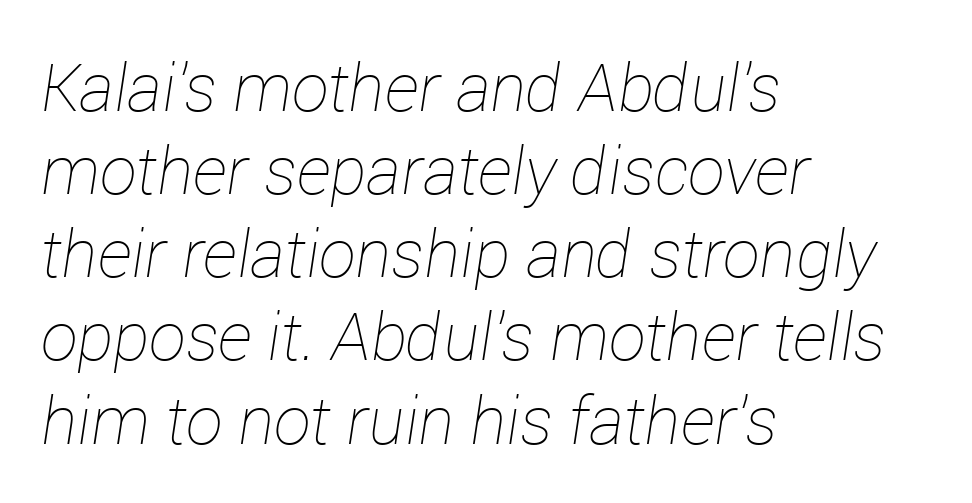
The image shows 66 px thin type, italic (leaning right); set left-aligned, normal line spacing (1.26x), normal letter spacing, not underlined; low stroke contrast and a medium x-height.
